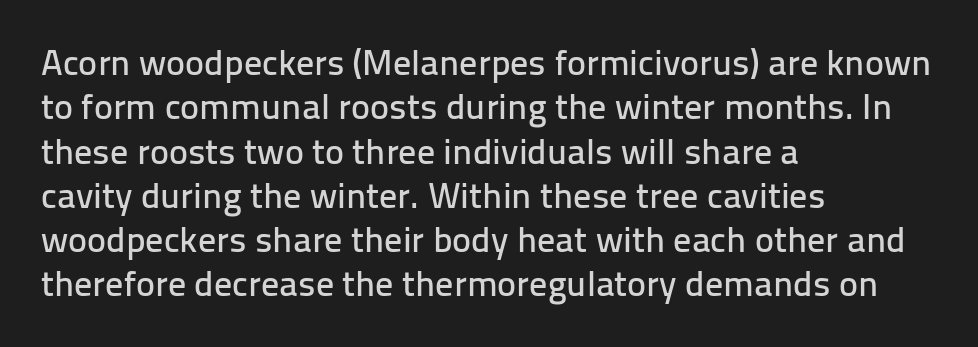
The rendering uses natural spacing where letterforms have individual widths. A typesetter would mark this as roman, not italic. Plain, unruled lines of type. These lines are set flush left with a ragged right edge. Classification — sans serif.
